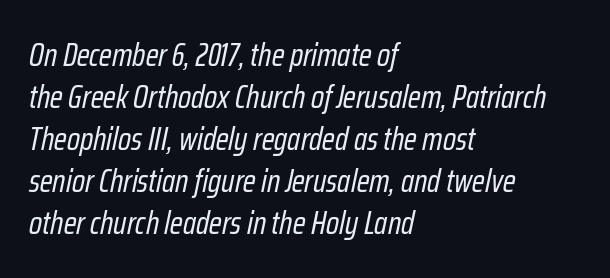
The image shows 32 px regular-weight, condensed type, italic (leaning right); set left-aligned, normal line spacing (1.31x), normal letter spacing, not underlined; low stroke contrast and a medium x-height.
